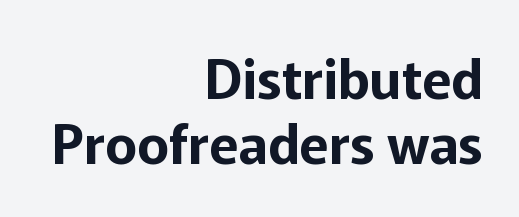
Q: Is the text italic (slanted)? A: No, it is upright.
Q: Is the typeface a serif or a sans-serif typeface? A: Sans-serif.
Q: Is the text underlined? A: No.
Q: How is the paragraph aligned? A: Right-aligned.
Q: Is the spacing between letters normal or unusually wide? A: Normal.
Q: Width (condensed, normal, or wide)? A: Normal.
Q: Stroke contrast? A: Low.
Q: x-height? A: Medium.
Q: Monospaced? A: No.
